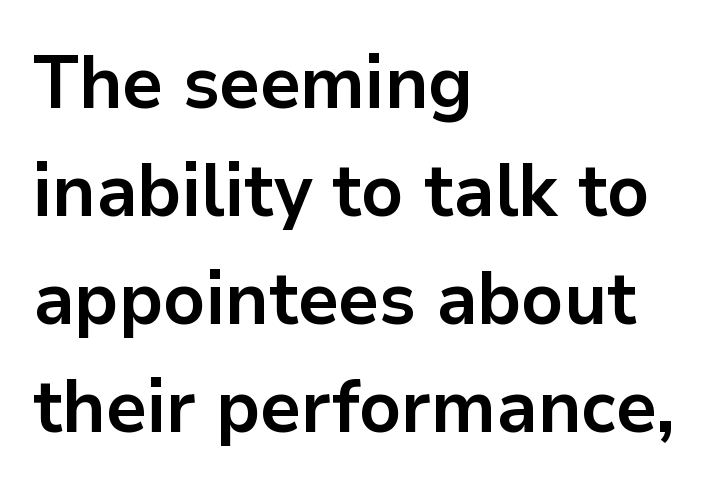
{"serif": "no", "italic": "no", "bold": "yes", "weight": "bold", "width": "normal", "stroke_contrast": "low", "x_height": "medium", "monospaced": "no", "underline": "no", "align": "left", "line_spacing": "normal", "line_spacing_ratio": 1.46, "letter_spacing": "normal", "letter_spacing_em": 0.0, "glyph_px": 74}
